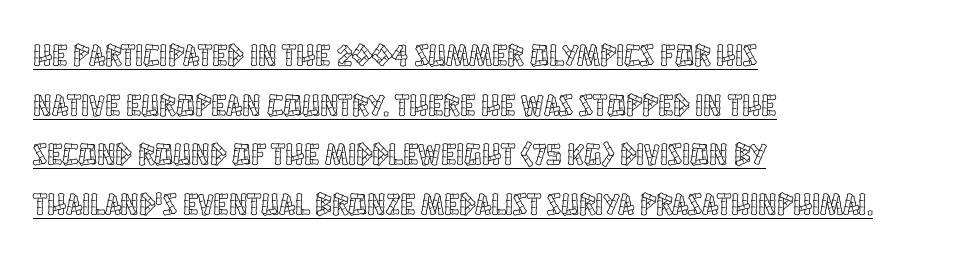
The image shows 31 px condensed type, upright; set left-aligned, normal line spacing (1.6x), normal letter spacing, underlined; a large x-height.
